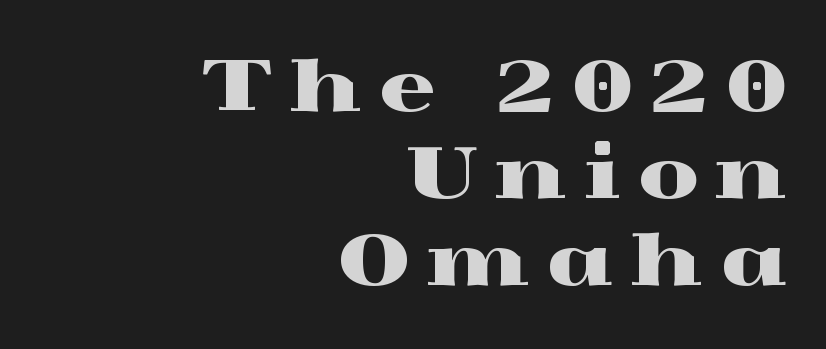
The image shows 69 px wide serif type, upright; set right-aligned, normal line spacing (1.26x), unusually wide letter spacing (+0.26 em), not underlined; a medium x-height.
